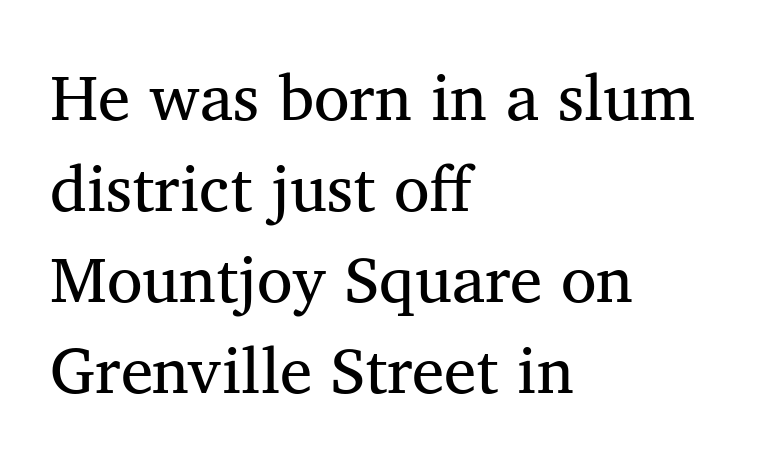
{"serif": "yes", "italic": "no", "bold": "no", "weight": "regular", "width": "normal", "stroke_contrast": "medium", "x_height": "medium", "monospaced": "no", "underline": "no", "align": "left", "line_spacing": "normal", "line_spacing_ratio": 1.4, "letter_spacing": "normal", "letter_spacing_em": 0.0, "glyph_px": 65}
